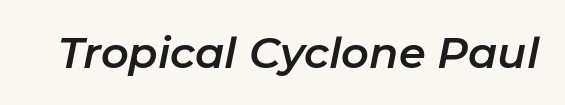
{"italic": "yes", "lean": "right", "slant_degrees": 11, "width": "normal", "stroke_contrast": "low", "x_height": "medium", "monospaced": "no", "underline": "no", "letter_spacing": "normal", "letter_spacing_em": 0.0, "glyph_px": 43}
